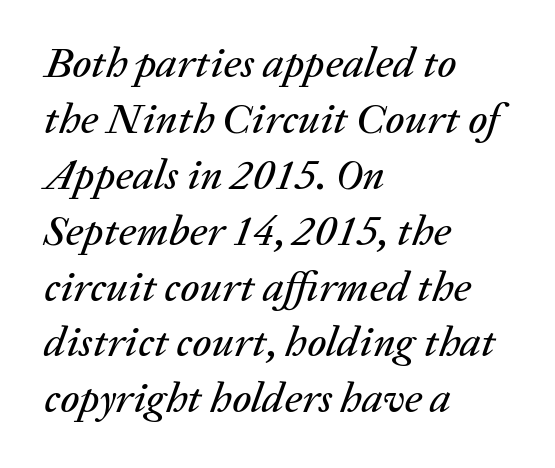
The image shows 43 px text type, italic (leaning right); set left-aligned, normal line spacing (1.3x), normal letter spacing, not underlined; low stroke contrast and a medium x-height.
